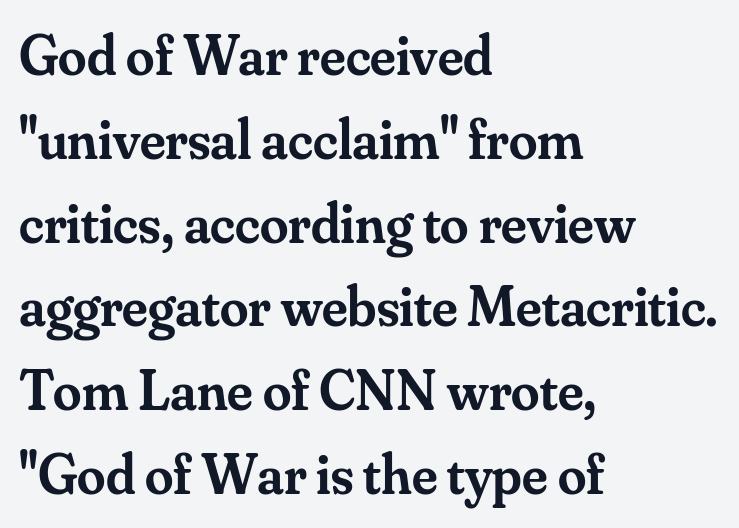
{"serif": "yes", "italic": "no", "bold": "semi", "weight": "semibold", "width": "normal", "stroke_contrast": "medium", "x_height": "small", "monospaced": "no", "underline": "no", "align": "left", "line_spacing": "normal", "line_spacing_ratio": 1.47, "letter_spacing": "normal", "letter_spacing_em": 0.0, "glyph_px": 57}
